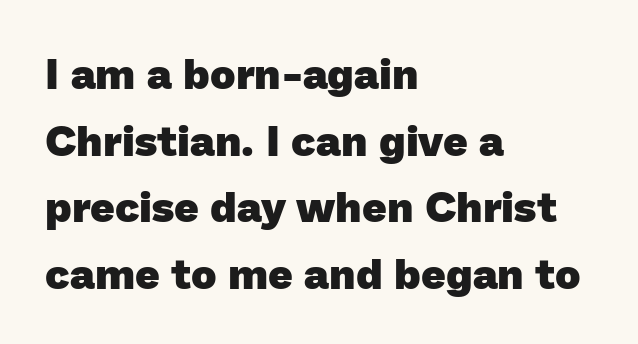
To sum up the face: it is a sans, with no serifs. Character widths vary here, with narrow letters taking less room than wide ones. All the whitespace from short lines collects on the right. Every letter is thick-stroked: bold, no question. The space between consecutive lines is moderate.
